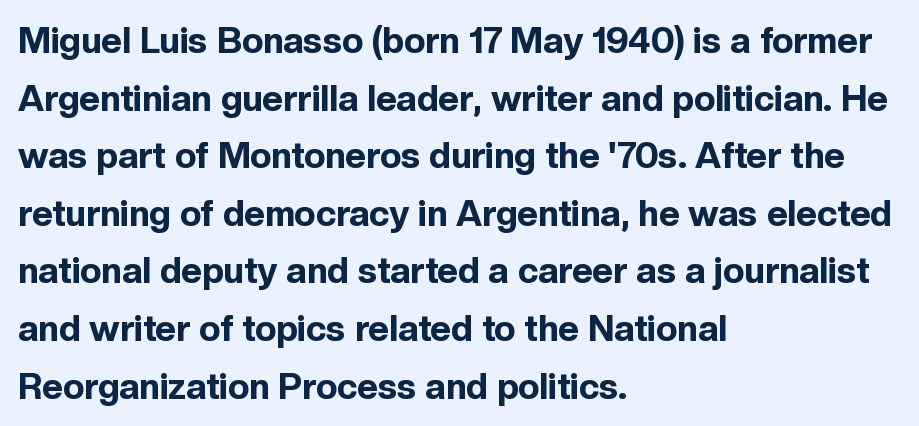
Is there much room between lines? A standard amount, neither cramped nor airy. The ragged edge is on the right, which tells us the setting is flush left. This is roman type, the default non-slanted kind. What stands out about the letter spacing? Nothing — it is the standard amount. The area under the type is left untouched. A typesetter would call this proportional, since set widths differ per character.
